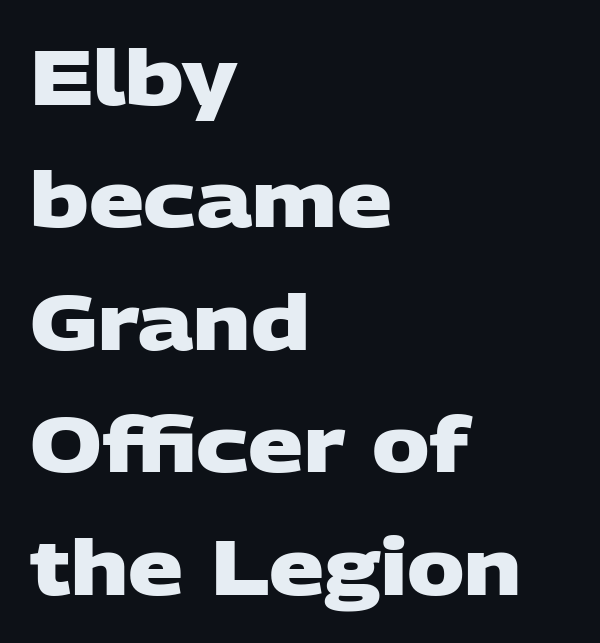
{"serif": "no", "bold": "yes", "weight": "heavy", "width": "wide", "stroke_contrast": "low", "x_height": "large", "monospaced": "no", "underline": "no", "align": "left", "line_spacing": "normal", "line_spacing_ratio": 1.59, "letter_spacing": "normal", "letter_spacing_em": 0.0, "glyph_px": 77}
